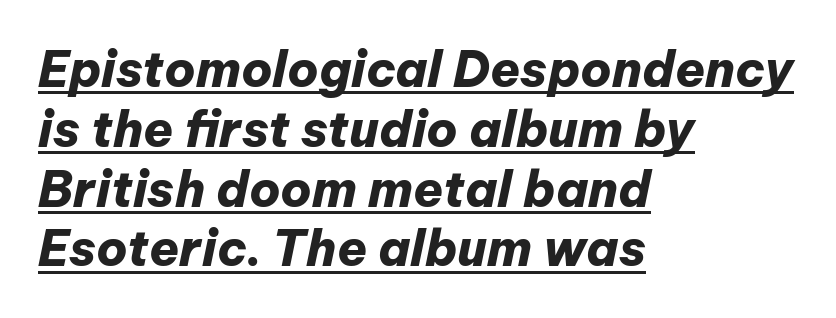
The image shows 49 px heavy type, italic (leaning right); set left-aligned, line spacing 1.22x, normal letter spacing, underlined; low stroke contrast and a medium x-height.
